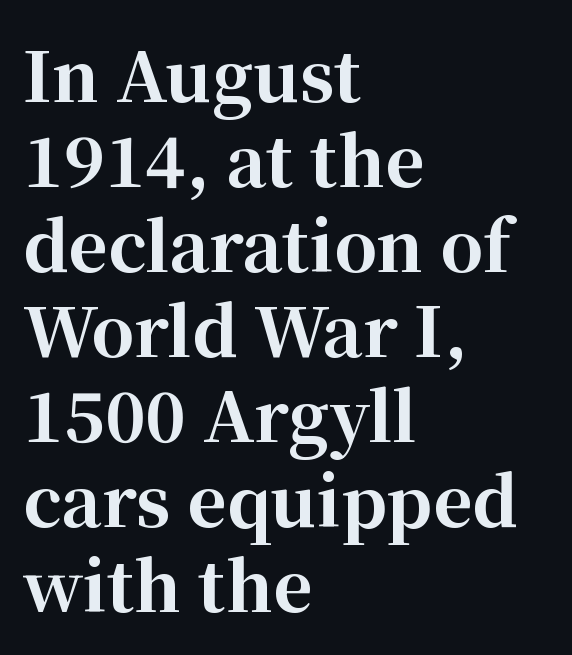
{"serif": "yes", "italic": "no", "bold": "yes", "weight": "bold", "width": "normal", "stroke_contrast": "high", "x_height": "medium", "monospaced": "no", "underline": "no", "align": "left", "line_spacing": "normal", "line_spacing_ratio": 1.25, "letter_spacing": "normal", "letter_spacing_em": 0.0, "glyph_px": 68}
